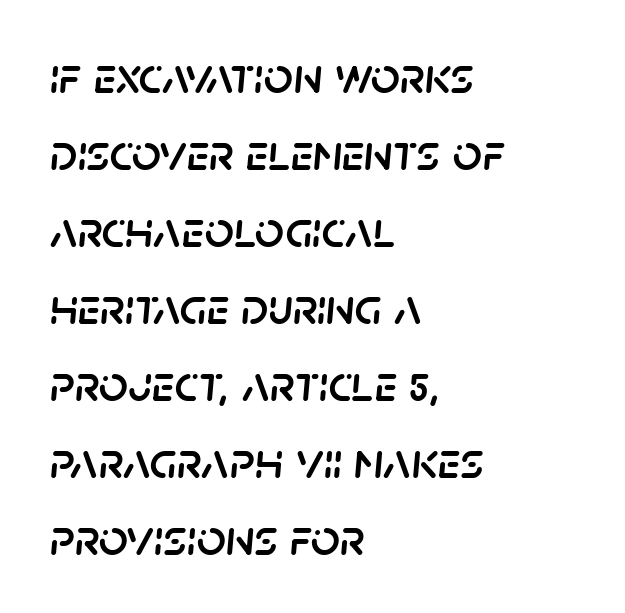
Q: Is the text italic (slanted)? A: Yes, it leans right by about 5 degrees.
Q: Is the text underlined? A: No.
Q: How is the paragraph aligned? A: Left-aligned.
Q: Is the spacing between letters normal or unusually wide? A: Normal.
Q: Is the spacing between lines tight, normal or loose? A: Normal.
Q: Width (condensed, normal, or wide)? A: Normal.
Q: Stroke contrast? A: Low.
Q: x-height? A: Large.
Q: Monospaced? A: No.
